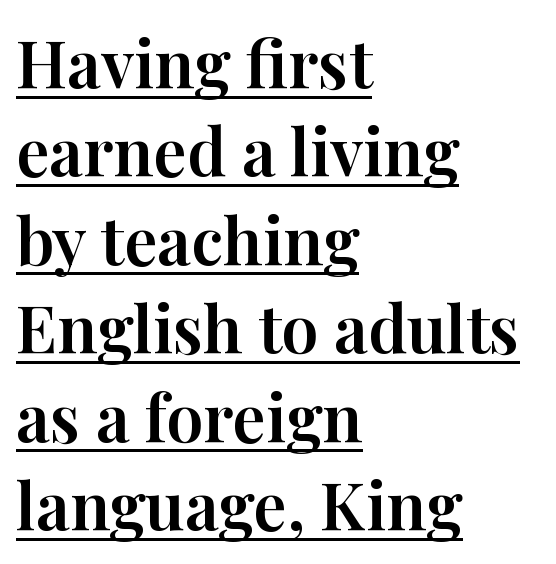
Q: Is the text italic (slanted)? A: No, it is upright.
Q: Is the typeface a serif or a sans-serif typeface? A: Serif.
Q: Is the text underlined? A: Yes.
Q: How is the paragraph aligned? A: Left-aligned.
Q: Is the spacing between letters normal or unusually wide? A: Normal.
Q: Is the spacing between lines tight, normal or loose? A: Normal.
Q: Width (condensed, normal, or wide)? A: Normal.
Q: Stroke contrast? A: High.
Q: x-height? A: Medium.
Q: Monospaced? A: No.
